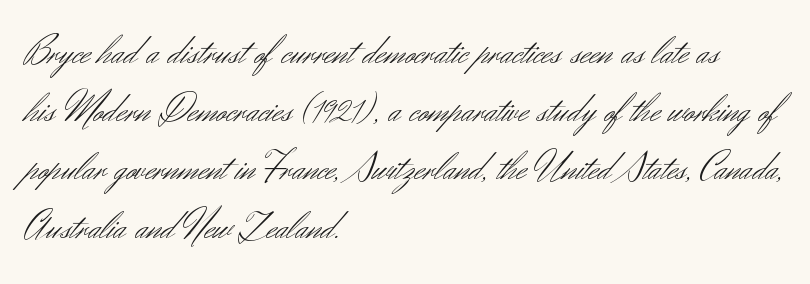
These lines are rendered in a variable-pitch font. Heaviness? Minimal to ordinary, like unemphasized prose. Horizontally, the lines are justified to the leading edge only. Tracking here is standard; glyphs follow each other at the usual distance.
